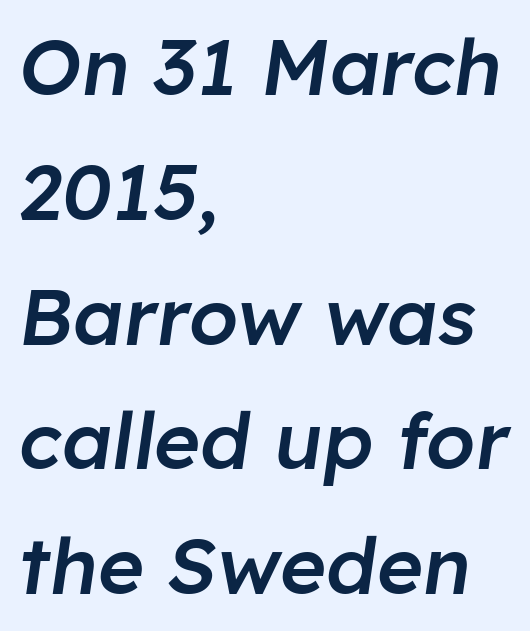
The rendering anchors every line to the left-hand side. These lines sit exactly where default settings would place them. Tracking value appears to be zero — textbook default spacing. Notice how the stems are inclined rather than vertical — that's the hallmark of italics.
